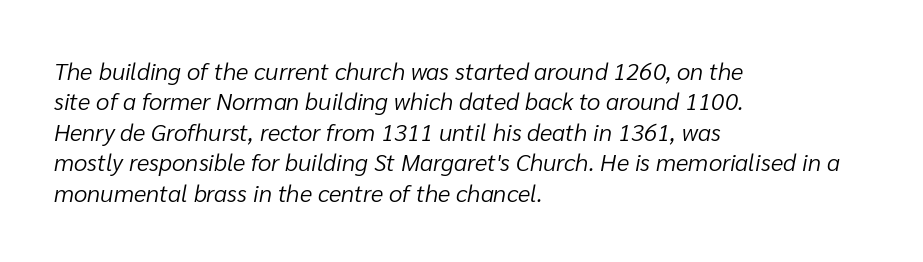
It's the slanting kind of type. Underline: absent. Is the stroke heavy? The answer is a plain regular-or-lighter. The lines are quadded left. This sample uses plain, unmodified letter spacing.
